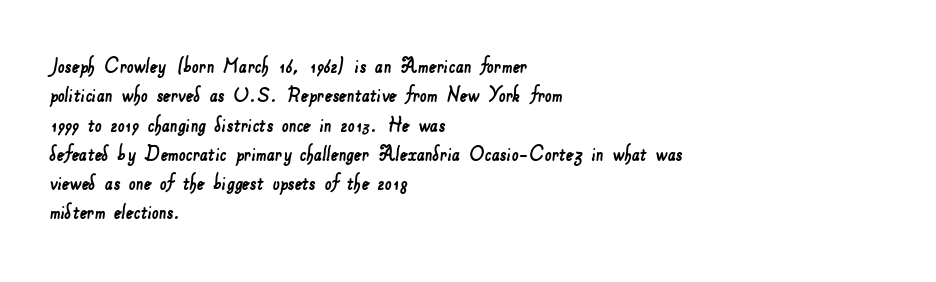
Q: Is the text underlined? A: No.
Q: How is the paragraph aligned? A: Left-aligned.
Q: Is the spacing between letters normal or unusually wide? A: Normal.
